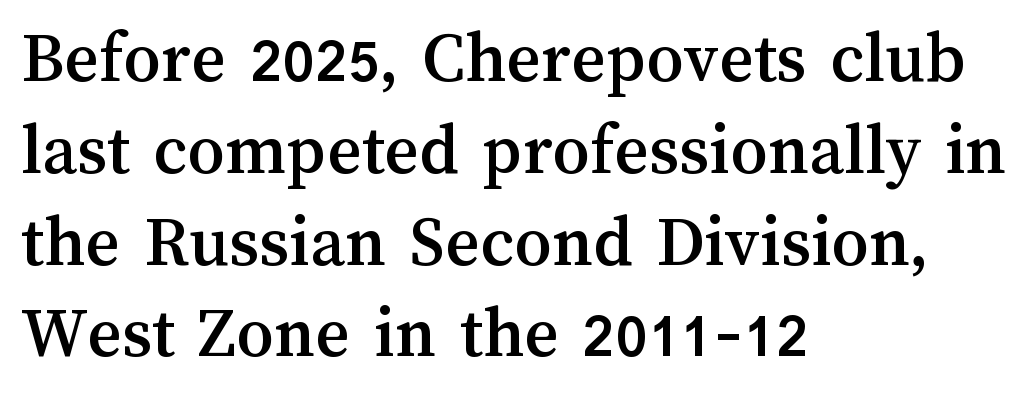
In CSS terms this would be text-align: left. This sample has the flowing, uneven cadence of proportional lettering. Is there any slant? The stems are plumb. This rendering features lettering with no underline. Spacing between characters is what you'd get straight out of the box.
